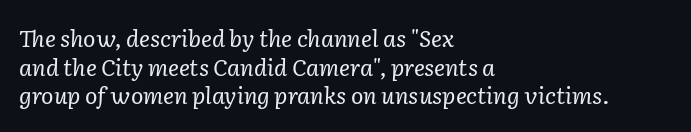
{"italic": "yes", "lean": "right", "slant_degrees": 2, "bold": "no", "underline": "no", "align": "left", "line_spacing_ratio": 1.24, "letter_spacing": "normal", "letter_spacing_em": 0.0, "glyph_px": 23}
